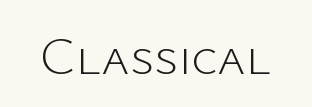
The image shows 54 px light sans-serif type, upright; set normal letter spacing, not underlined; low stroke contrast and a medium x-height.
